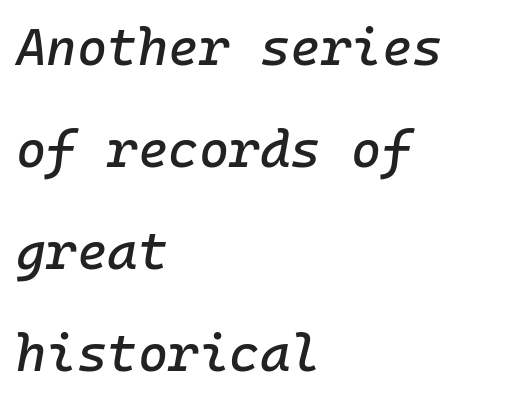
{"italic": "yes", "lean": "right", "slant_degrees": 10, "width": "normal", "stroke_contrast": "low", "x_height": "medium", "underline": "no", "align": "left", "line_spacing": "loose", "line_spacing_ratio": 1.96, "letter_spacing": "normal", "letter_spacing_em": 0.0, "glyph_px": 52}
